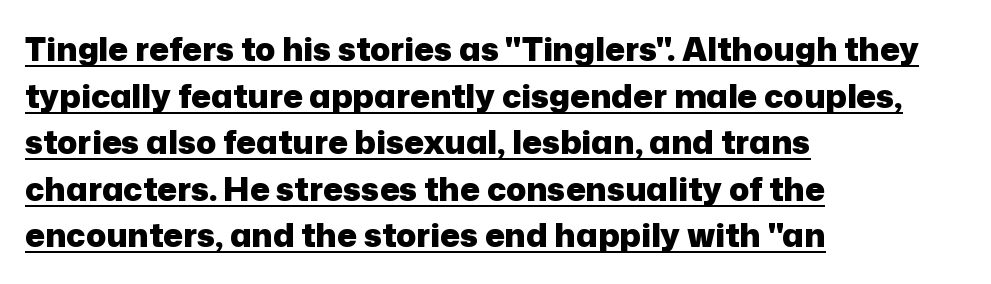
The image shows 33 px heavy sans-serif type, upright; set left-aligned, normal line spacing (1.41x), normal letter spacing, underlined; low stroke contrast and a medium x-height.
